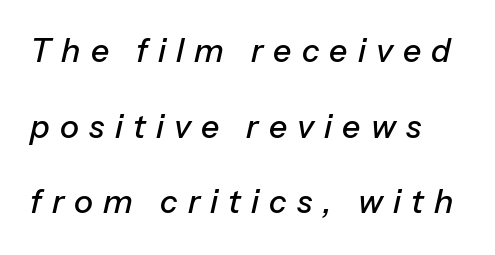
Q: Is the text italic (slanted)? A: Yes, it leans right by about 13 degrees.
Q: Is the text underlined? A: No.
Q: How is the paragraph aligned? A: Left-aligned.
Q: Is the spacing between letters normal or unusually wide? A: Unusually wide.
Q: Is the spacing between lines tight, normal or loose? A: Loose.
Q: Width (condensed, normal, or wide)? A: Normal.
Q: Stroke contrast? A: Low.
Q: x-height? A: Medium.
Q: Monospaced? A: No.
